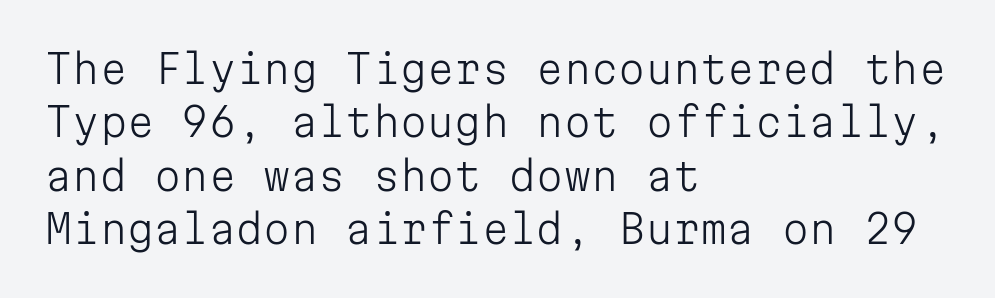
Q: Is the text bold? A: No.
Q: Is the text italic (slanted)? A: No, it is upright.
Q: Is the typeface a serif or a sans-serif typeface? A: Sans-serif.
Q: Is the text underlined? A: No.
Q: How is the paragraph aligned? A: Left-aligned.
Q: Is the spacing between letters normal or unusually wide? A: Normal.
Q: Is the spacing between lines tight, normal or loose? A: Normal.
Q: Width (condensed, normal, or wide)? A: Normal.
Q: Stroke contrast? A: Low.
Q: x-height? A: Medium.
Q: Monospaced? A: Yes.
